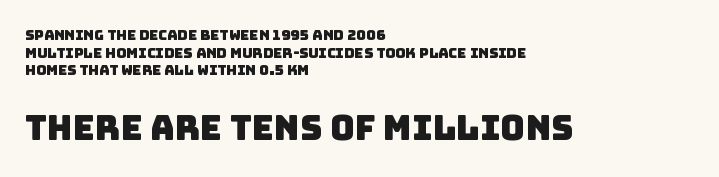
The image shows 34 px sans-serif type; set left-aligned, normal line spacing (1.26x), normal letter spacing, not underlined; the second (bottom) block is 2.43x larger; low stroke contrast and a large x-height.
